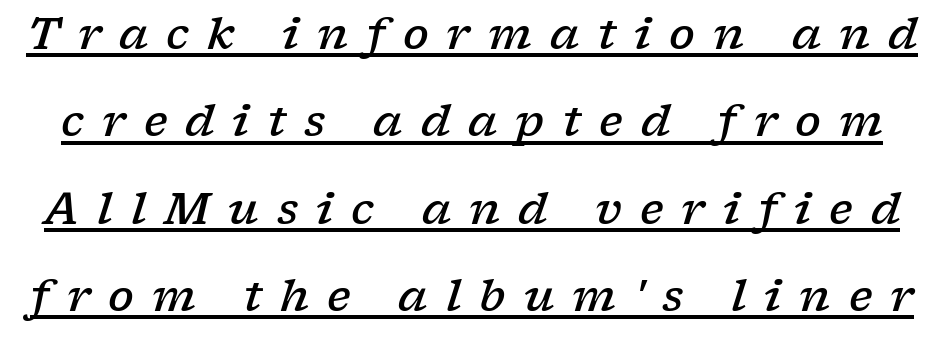
{"serif": "yes", "italic": "yes", "lean": "right", "slant_degrees": 17, "bold": "semi", "weight": "semibold", "width": "wide", "stroke_contrast": "low", "x_height": "medium", "monospaced": "no", "underline": "yes", "line_spacing": "loose", "line_spacing_ratio": 2.03, "letter_spacing": "wide", "letter_spacing_em": 0.42, "glyph_px": 43}
